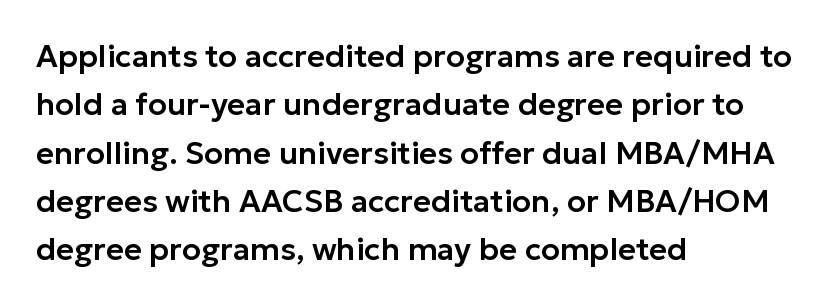
{"serif": "no", "italic": "no", "width": "normal", "stroke_contrast": "low", "x_height": "medium", "monospaced": "no", "underline": "no", "align": "left", "line_spacing": "normal", "line_spacing_ratio": 1.56, "letter_spacing": "normal", "letter_spacing_em": 0.0, "glyph_px": 31}
